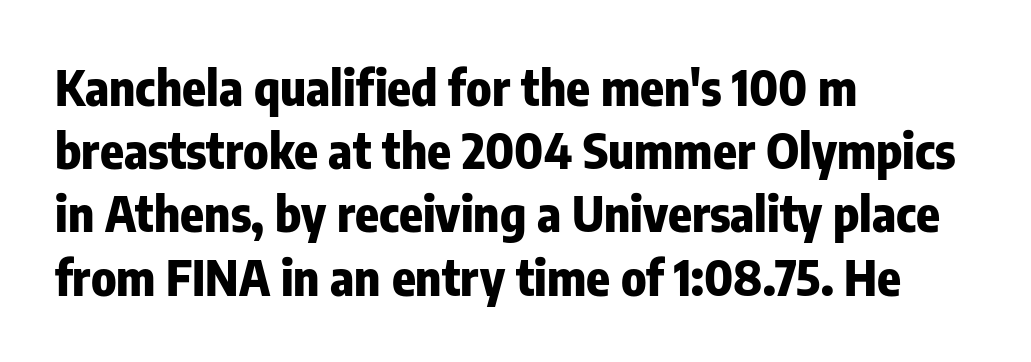
Q: Is the text bold? A: Yes.
Q: Is the text italic (slanted)? A: No, it is upright.
Q: Is the typeface a serif or a sans-serif typeface? A: Sans-serif.
Q: Is the text underlined? A: No.
Q: How is the paragraph aligned? A: Left-aligned.
Q: Is the spacing between letters normal or unusually wide? A: Normal.
Q: Is the spacing between lines tight, normal or loose? A: Normal.
Q: Width (condensed, normal, or wide)? A: Condensed.
Q: Stroke contrast? A: Low.
Q: x-height? A: Medium.
Q: Monospaced? A: No.
